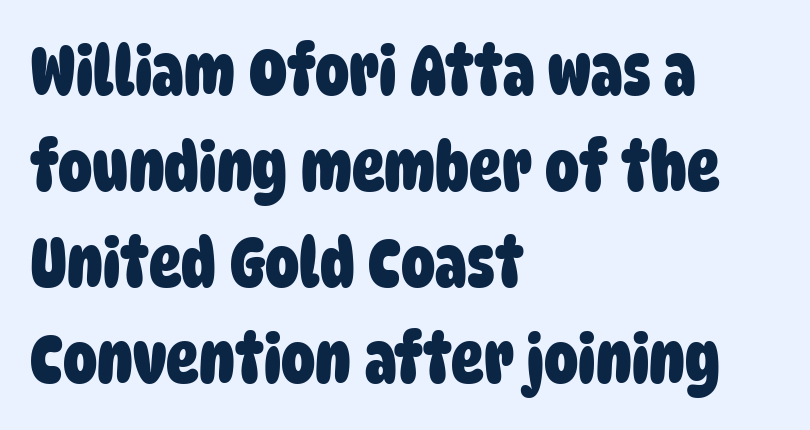
{"serif": "no", "bold": "yes", "weight": "heavy", "width": "condensed", "stroke_contrast": "low", "x_height": "large", "monospaced": "no", "underline": "no", "align": "left", "line_spacing": "normal", "line_spacing_ratio": 1.41, "letter_spacing": "normal", "letter_spacing_em": 0.0, "glyph_px": 68}
